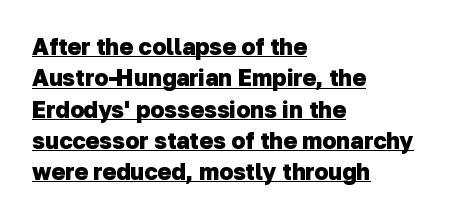
The lines sit at an ordinary, default distance from one another. A rule runs beneath these lines of type. What stands out about the letter spacing? Nothing — it is the standard amount. Look at the stroke-to-counter ratio: heavy, a bold.
